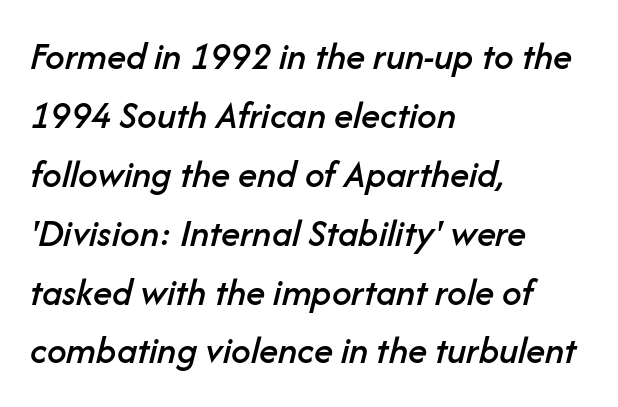
The image shows 39 px text type, italic (leaning right); set left-aligned, normal line spacing (1.51x), normal letter spacing, not underlined; low stroke contrast and a medium x-height.
